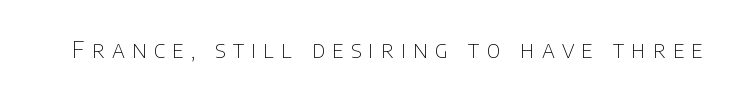
Q: Is the text bold? A: No.
Q: Is the text italic (slanted)? A: No, it is upright.
Q: Is the text underlined? A: No.
Q: Is the spacing between letters normal or unusually wide? A: Unusually wide.
